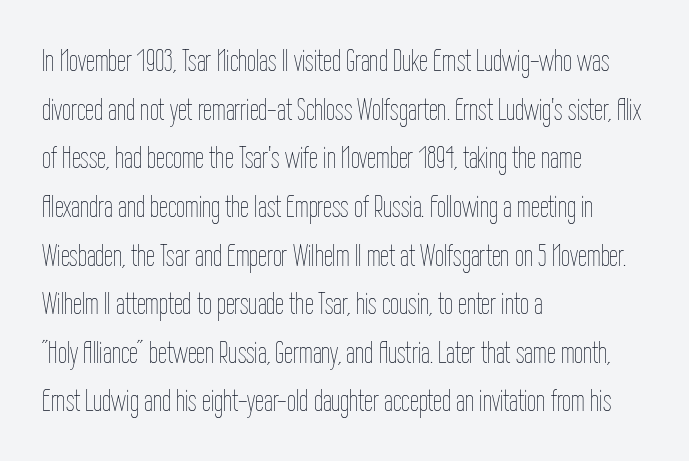
Q: Is the text bold? A: No.
Q: Is the text italic (slanted)? A: No, it is upright.
Q: Is the text underlined? A: No.
Q: How is the paragraph aligned? A: Left-aligned.
Q: Is the spacing between letters normal or unusually wide? A: Normal.
Q: Is the spacing between lines tight, normal or loose? A: Normal.
Q: Width (condensed, normal, or wide)? A: Condensed.
Q: Stroke contrast? A: Low.
Q: x-height? A: Medium.
Q: Monospaced? A: No.
